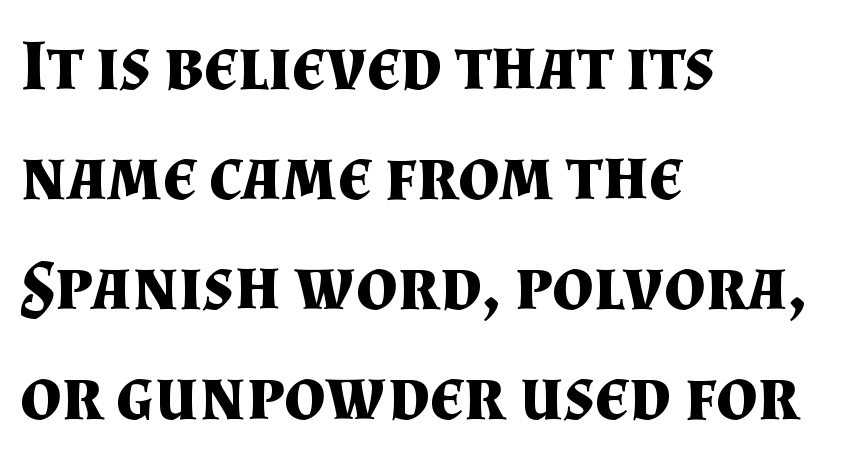
{"serif": "yes", "italic": "no", "bold": "yes", "weight": "bold", "width": "normal", "stroke_contrast": "medium", "x_height": "small", "monospaced": "no", "underline": "no", "align": "left", "line_spacing": "normal", "line_spacing_ratio": 1.53, "letter_spacing": "normal", "letter_spacing_em": 0.0, "glyph_px": 72}
